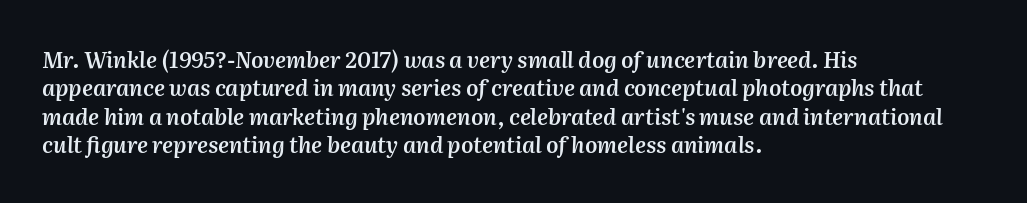
Q: Is the text bold? A: Semi-bold.
Q: Is the text italic (slanted)? A: Yes, it leans right by about 2 degrees.
Q: Is the text underlined? A: No.
Q: How is the paragraph aligned? A: Left-aligned.
Q: Is the spacing between letters normal or unusually wide? A: Normal.
Q: Is the spacing between lines tight, normal or loose? A: Normal.
